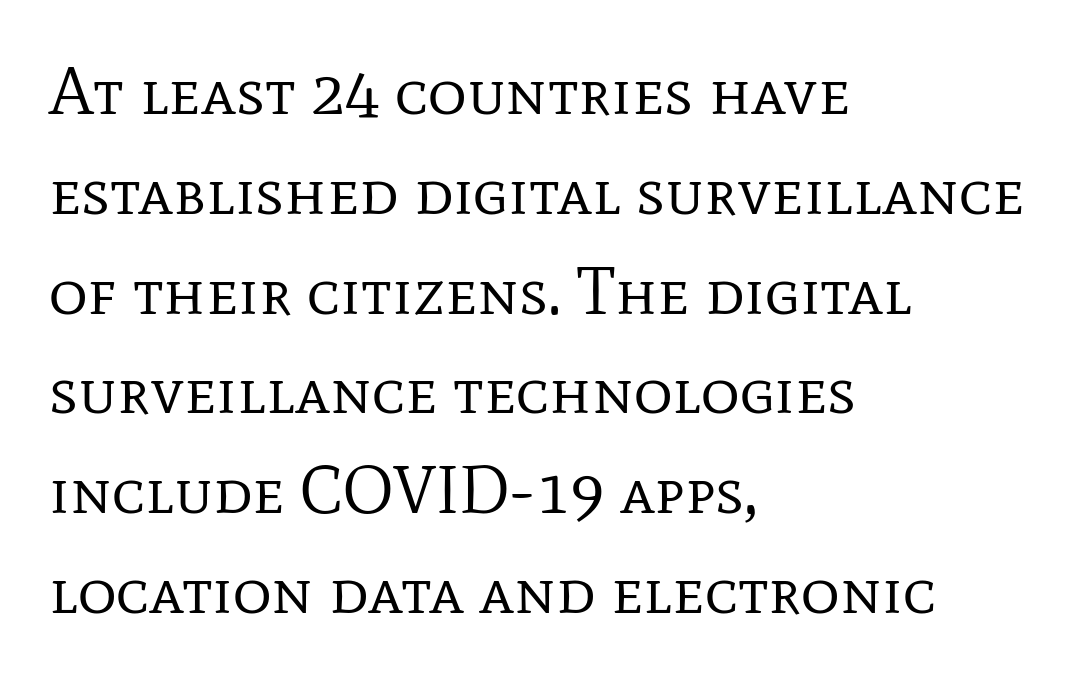
The image shows 67 px regular-weight serif type, upright; set left-aligned, normal line spacing (1.49x), normal letter spacing, not underlined; low stroke contrast and a medium x-height.
